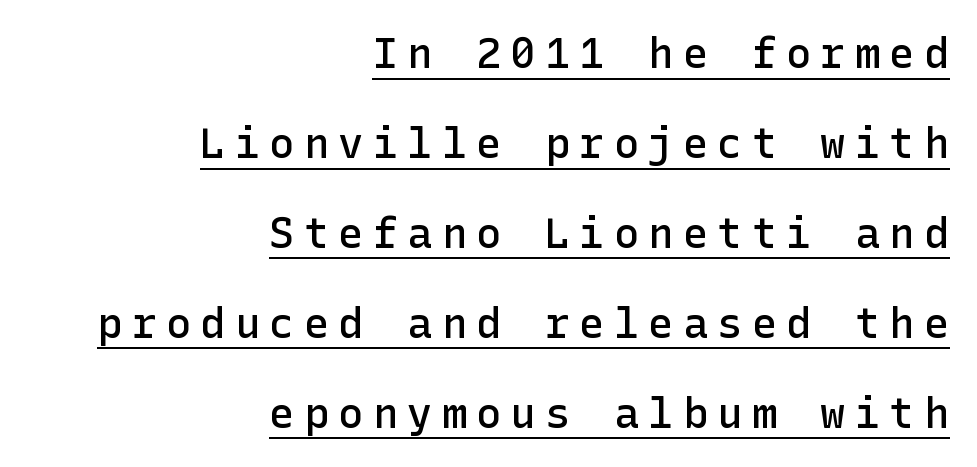
Q: Is the text bold? A: Semi-bold.
Q: Is the text italic (slanted)? A: No, it is upright.
Q: Is the typeface a serif or a sans-serif typeface? A: Sans-serif.
Q: Is the text underlined? A: Yes.
Q: How is the paragraph aligned? A: Right-aligned.
Q: Is the spacing between letters normal or unusually wide? A: Unusually wide.
Q: Is the spacing between lines tight, normal or loose? A: Loose.
Q: Width (condensed, normal, or wide)? A: Normal.
Q: Stroke contrast? A: Low.
Q: x-height? A: Medium.
